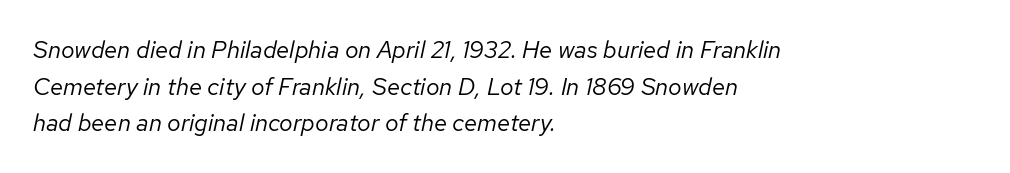
{"italic": "yes", "lean": "right", "slant_degrees": 12, "bold": "no", "underline": "no", "align": "left", "line_spacing": "normal", "line_spacing_ratio": 1.53, "letter_spacing": "normal", "letter_spacing_em": 0.0, "glyph_px": 24}
